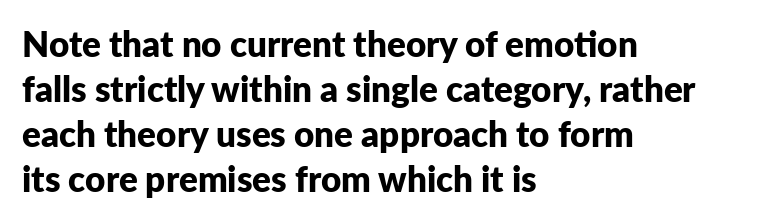
{"serif": "no", "italic": "no", "bold": "yes", "weight": "bold", "width": "normal", "stroke_contrast": "low", "x_height": "medium", "monospaced": "no", "underline": "no", "align": "left", "line_spacing": "normal", "line_spacing_ratio": 1.29, "letter_spacing": "normal", "letter_spacing_em": 0.0, "glyph_px": 35}
